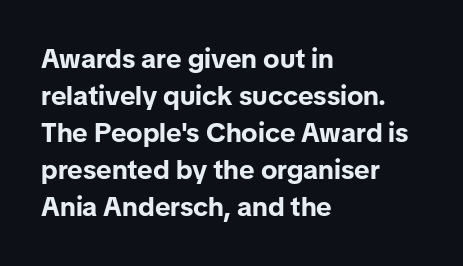
Every character sits straight up, as roman type does. Words appear dense and cohesive because spacing is normal. On the weight axis this lands at bold, roughly 700. In terms of leading, this rendering sits right in the middle.
